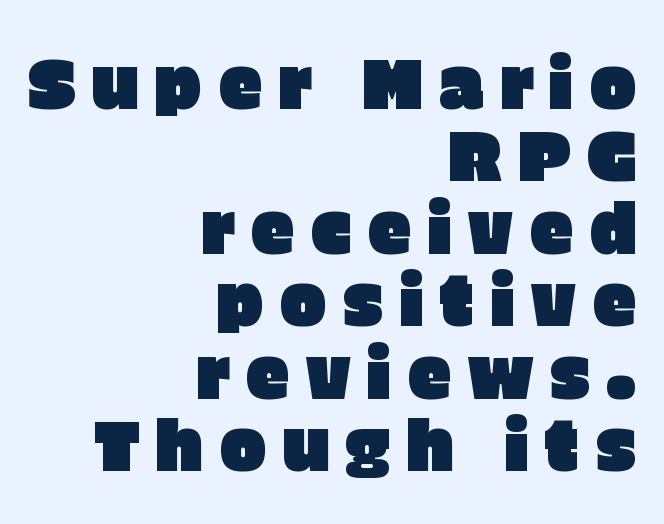
Q: Is the text italic (slanted)? A: No, it is upright.
Q: Is the typeface a serif or a sans-serif typeface? A: Sans-serif.
Q: Is the text underlined? A: No.
Q: How is the paragraph aligned? A: Right-aligned.
Q: Is the spacing between letters normal or unusually wide? A: Unusually wide.
Q: Is the spacing between lines tight, normal or loose? A: Tight.
Q: Width (condensed, normal, or wide)? A: Normal.
Q: Stroke contrast? A: Low.
Q: x-height? A: Large.
Q: Monospaced? A: No.
